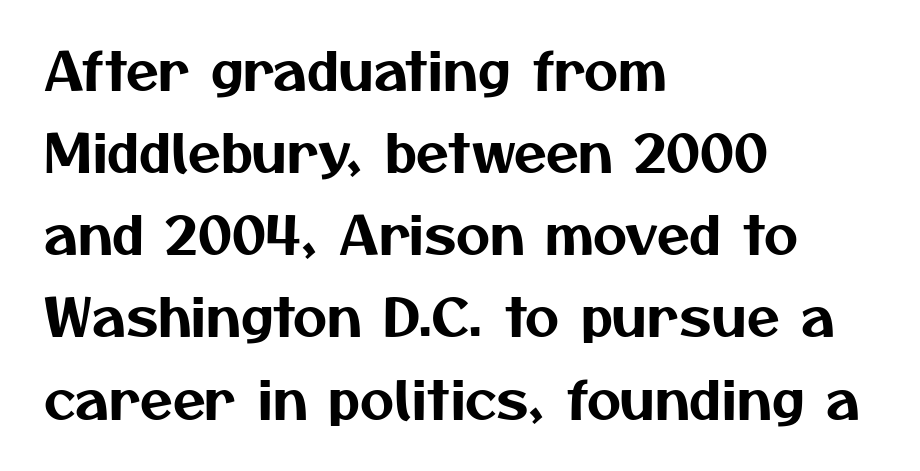
These lines are rendered in a variable-pitch font. The typeface chosen for these lines omits serifs. The passage shown is not underscored anywhere. These lines are set flush left with a ragged right edge.
